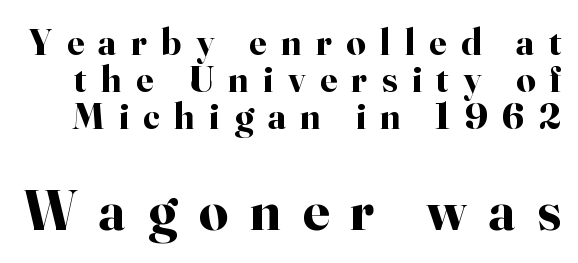
{"serif": "yes", "italic": "no", "bold": "yes", "weight": "bold", "width": "normal", "stroke_contrast": "high", "x_height": "small", "monospaced": "no", "underline": "no", "line_spacing": "tight", "line_spacing_ratio": 0.98, "letter_spacing": "wide", "letter_spacing_em": 0.38, "larger_block": "second", "size_ratio": 1.5, "glyph_px": 57}
